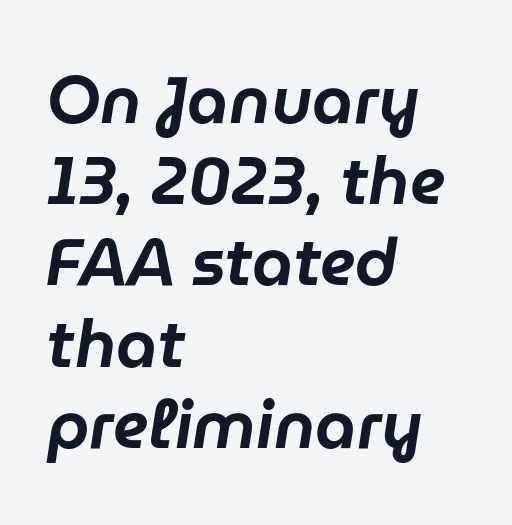
The image shows 66 px text type, italic (leaning right); set left-aligned, line spacing 1.23x, normal letter spacing, not underlined; low stroke contrast and a medium x-height.
